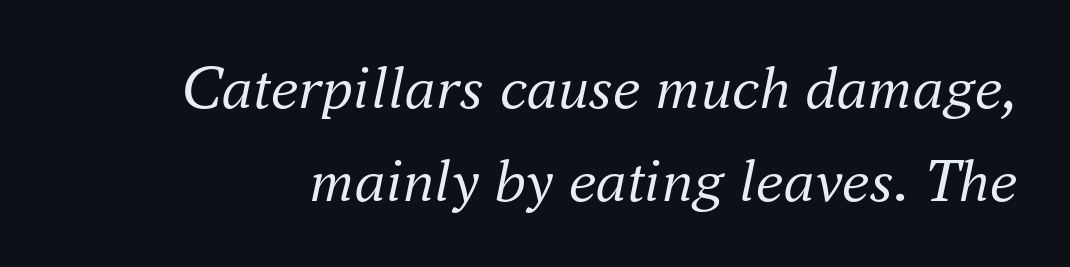
The characters are drawn with everyday or finer stroke widths. The gap between lines stays unmarked. Yep, those are serifs on the letters. Is this a fixed-width face? No — the glyphs have proportional, varying widths.
